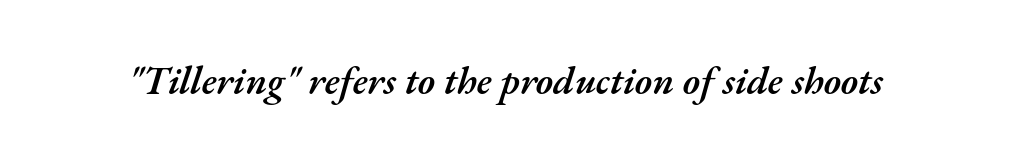
Q: Is the text bold? A: Semi-bold.
Q: Is the text italic (slanted)? A: Yes, it leans right by about 17 degrees.
Q: Is the text underlined? A: No.
Q: Is the spacing between letters normal or unusually wide? A: Normal.
Q: Width (condensed, normal, or wide)? A: Normal.
Q: Stroke contrast? A: Medium.
Q: x-height? A: Small.
Q: Monospaced? A: No.
